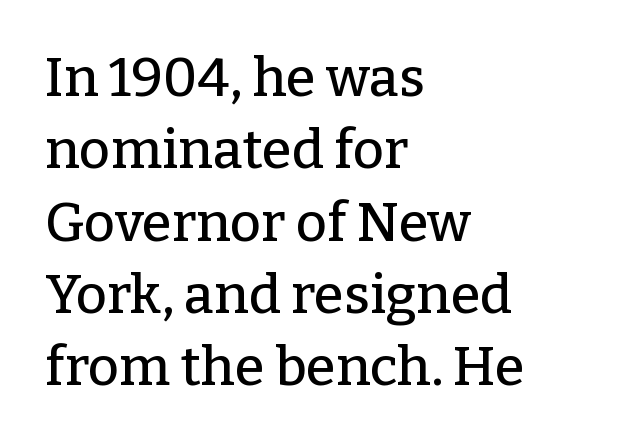
The passage shown stacks its lines at a standard gap. Notice how the stems are strictly vertical — no italics here. If you drew a ruler down the left edge, every line would touch it. Glyph-to-glyph distance matches everyday printed text. The foot of each line stays bare and open.
